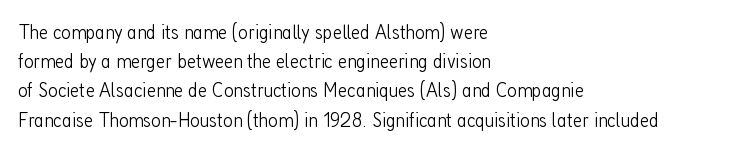
Tracking here is standard; glyphs follow each other at the usual distance. Heft: none added — not bold. These lines are set flush left with a ragged right edge. The letters stand straight up with perfectly vertical stems. Has an underline been added? It has not.
